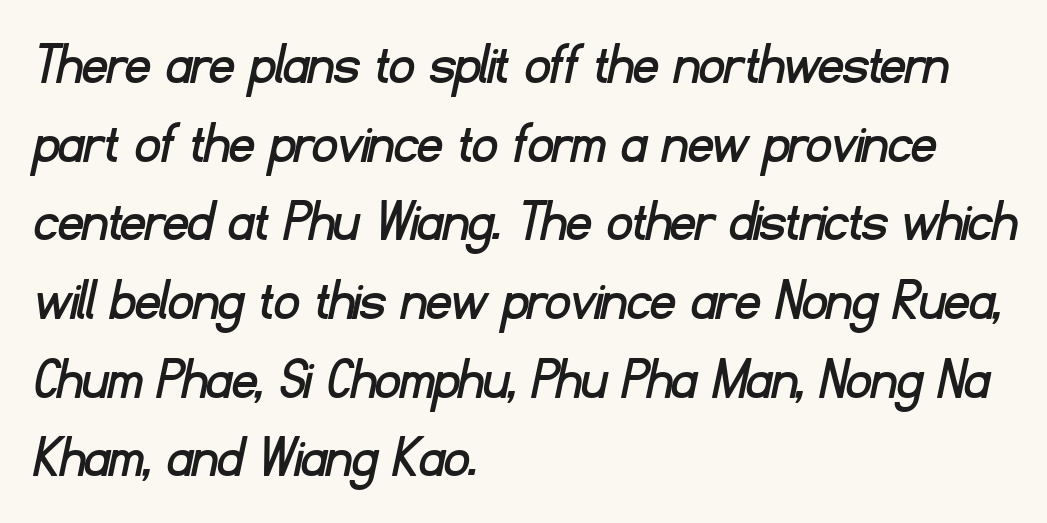
The image shows 61 px sans-serif type; set left-aligned, normal line spacing (1.29x), normal letter spacing, not underlined; low stroke contrast and a small x-height.
